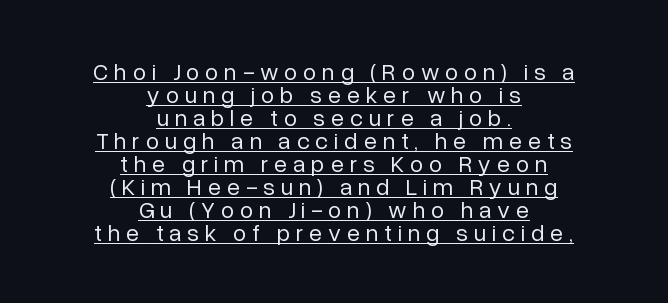
The image shows 24 px text type, upright; set centered, tight line spacing (0.96x), unusually wide letter spacing (+0.24 em), underlined.
